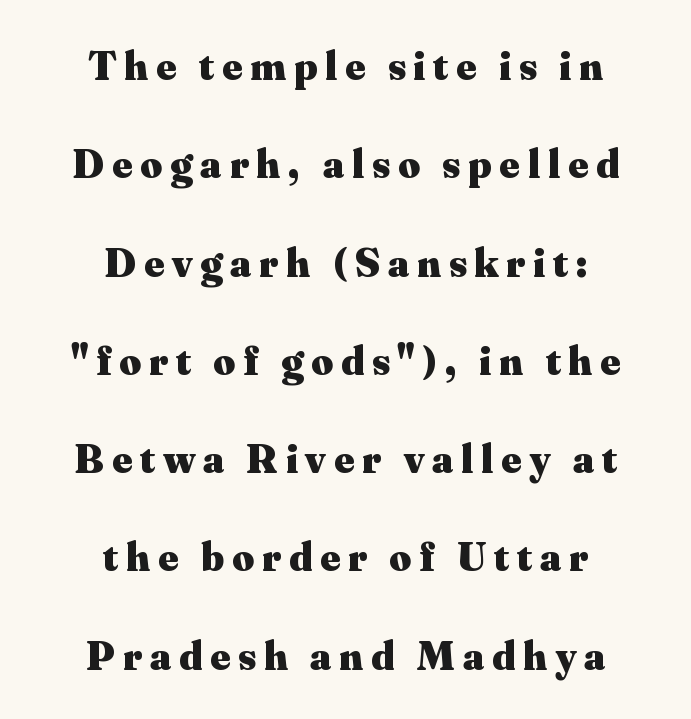
Each letter keeps its own natural width here, so spacing adapts to shape. This sample trades compactness for vertical openness between lines. One-word summary of the alignment: center. The typeface chosen for these lines features serifs. Typographic density is high because the face is bold. Descenders are the only things crossing below the line.
